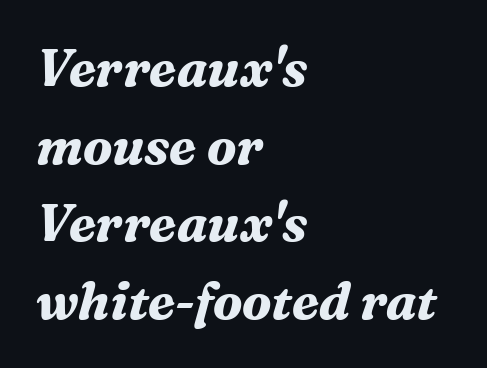
{"serif": "yes", "italic": "yes", "lean": "right", "slant_degrees": 16, "bold": "yes", "weight": "bold", "width": "normal", "stroke_contrast": "medium", "x_height": "medium", "monospaced": "no", "underline": "no", "align": "left", "line_spacing": "normal", "line_spacing_ratio": 1.52, "letter_spacing": "normal", "letter_spacing_em": 0.0, "glyph_px": 51}
